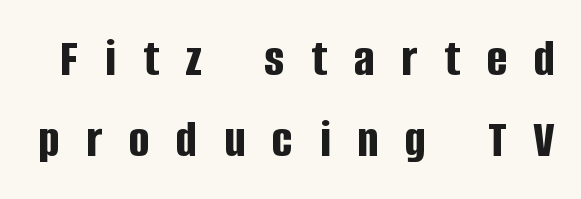
{"serif": "no", "italic": "no", "bold": "yes", "weight": "bold", "width": "condensed", "stroke_contrast": "low", "x_height": "large", "monospaced": "no", "underline": "no", "line_spacing": "normal", "line_spacing_ratio": 1.5, "letter_spacing": "wide", "letter_spacing_em": 0.5, "glyph_px": 54}
